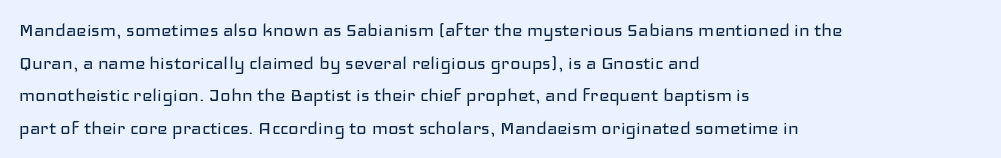
Q: Is the text bold? A: No.
Q: Is the text italic (slanted)? A: No, it is upright.
Q: Is the text underlined? A: No.
Q: How is the paragraph aligned? A: Left-aligned.
Q: Is the spacing between letters normal or unusually wide? A: Normal.
Q: Is the spacing between lines tight, normal or loose? A: Normal.
